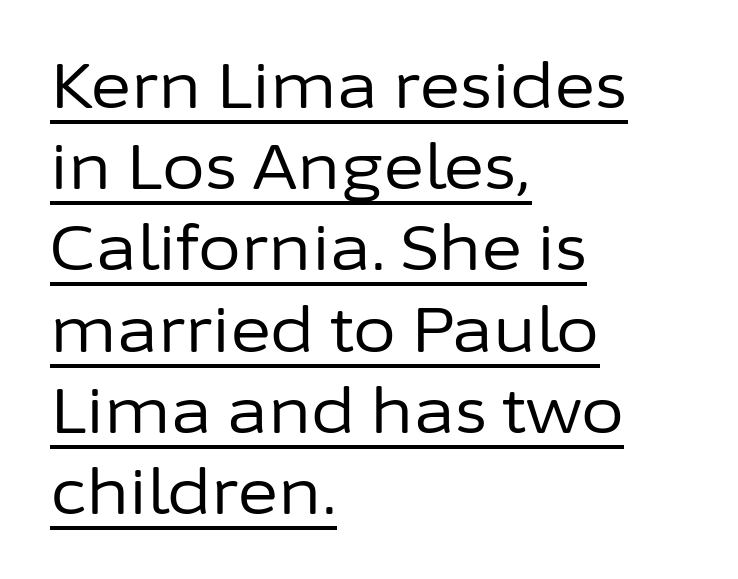
In CSS terms this would be text-align: left. The axis of the letterforms is exactly vertical. Summary of vertical rhythm: regular, with standard interline spacing. The type is set solid horizontally, with unmodified tracking. Check the space under the baseline: a stroke is drawn there.
